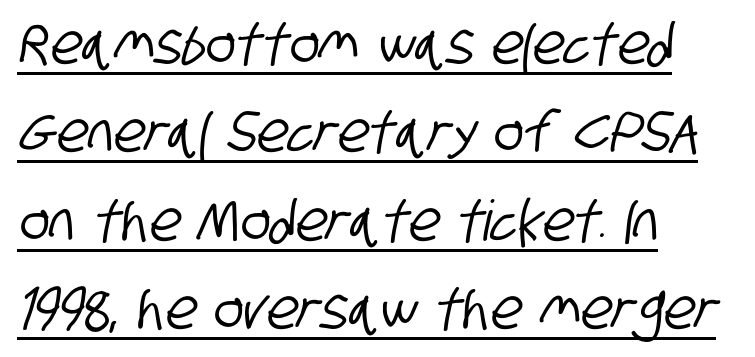
The rendering uses natural spacing where letterforms have individual widths. Reading down the block, your eye returns to a fixed left position each line. Compared with typical paragraphs, the rows here are spaced about the same. The lettering is marked with a stroke running underneath it. Each word holds together tightly as a unit, with standard inter-letter gaps. The letters carry no serifs — their stems end cleanly without finishing strokes.
